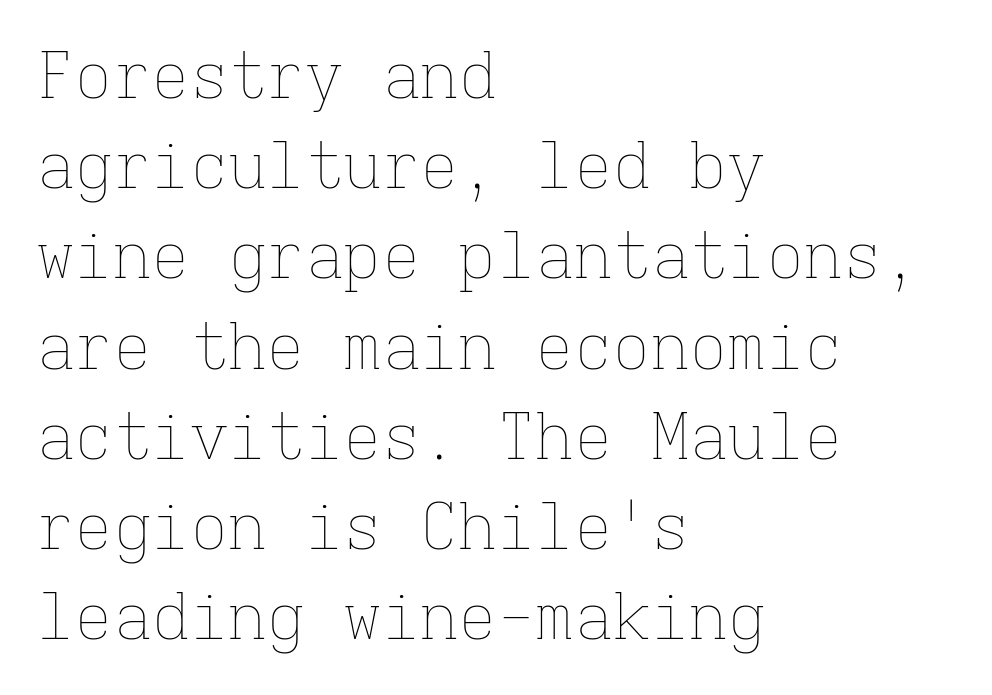
{"italic": "no", "bold": "no", "weight": "thin", "width": "normal", "stroke_contrast": "low", "x_height": "medium", "monospaced": "yes", "underline": "no", "align": "left", "line_spacing": "normal", "line_spacing_ratio": 1.41, "letter_spacing": "normal", "letter_spacing_em": 0.0, "glyph_px": 64}
